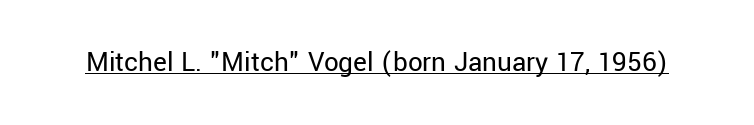
These characters rest on top of a visible drawn line. Ordinary non-slanted type is in use. Is this a heavy cut? Hardly; it is regular or lighter. Here the glyphs are tracked normally, forming tight word shapes.
